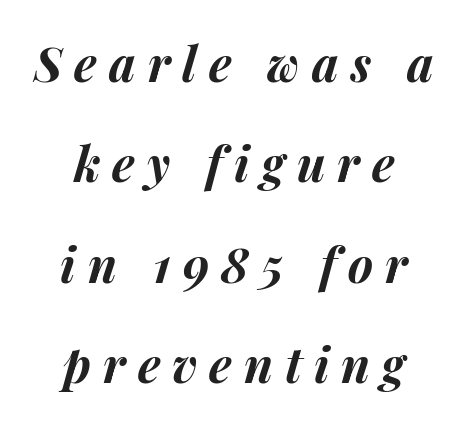
The image shows 48 px bold type, italic (leaning right); set centered, loose line spacing (2.09x), unusually wide letter spacing (+0.25 em), not underlined; medium stroke contrast and a medium x-height.
